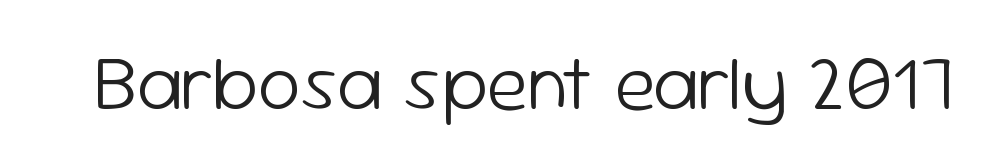
The image shows 77 px light sans-serif type, upright; set normal letter spacing, not underlined; low stroke contrast and a medium x-height.
